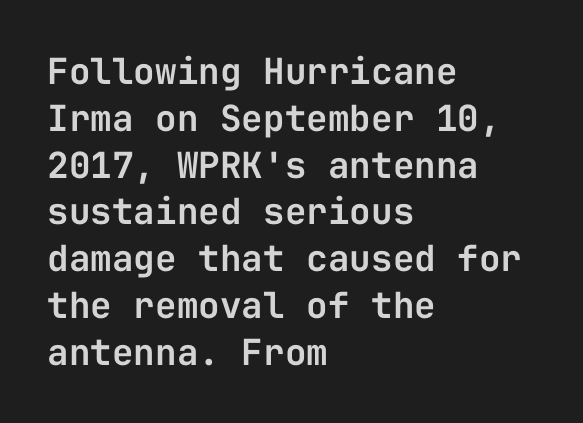
Is this a fixed-width face? Yes — each glyph sits in an identical cell. The baseline area is clear. Look at the bottom of the vertical strokes: they stop flat, with no serifs. Style check: upright. Between one letter and the next there's only the usual sliver of space. The block of text has a typical density, with ordinary space between rows.
